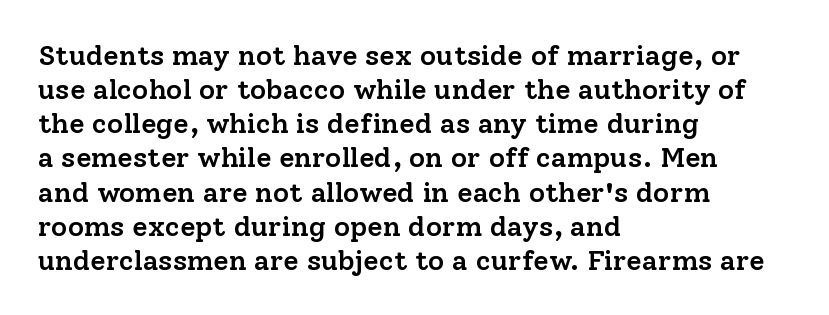
The image shows 28 px semibold serif type, upright; set left-aligned, line spacing 1.22x, normal letter spacing, not underlined; low stroke contrast and a medium x-height.
